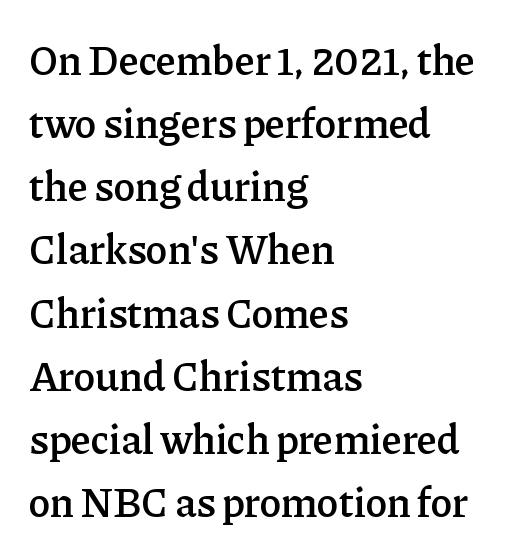
Q: Is the text bold? A: Semi-bold.
Q: Is the text italic (slanted)? A: No, it is upright.
Q: Is the typeface a serif or a sans-serif typeface? A: Serif.
Q: Is the text underlined? A: No.
Q: How is the paragraph aligned? A: Left-aligned.
Q: Is the spacing between letters normal or unusually wide? A: Normal.
Q: Is the spacing between lines tight, normal or loose? A: Normal.
Q: Width (condensed, normal, or wide)? A: Normal.
Q: Stroke contrast? A: Low.
Q: x-height? A: Medium.
Q: Monospaced? A: No.
